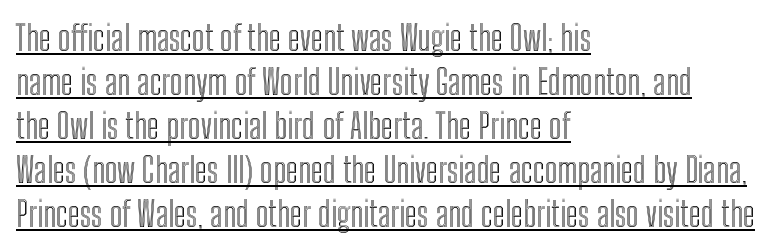
The image shows 35 px condensed type, upright; set left-aligned, normal line spacing (1.26x), normal letter spacing, underlined; a medium x-height.
